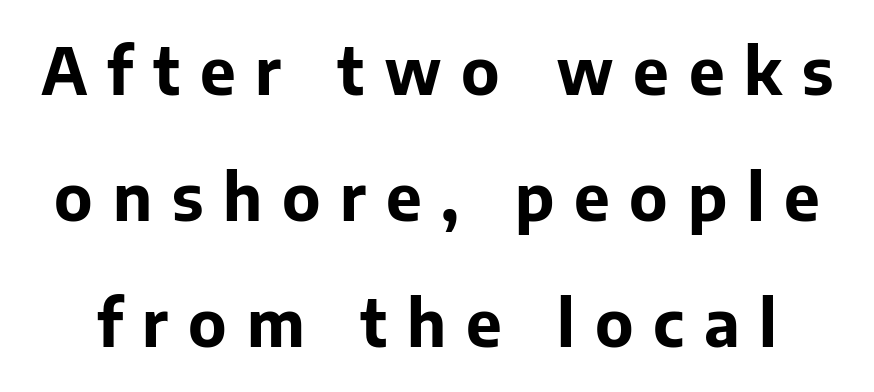
{"serif": "no", "italic": "no", "bold": "yes", "weight": "bold", "width": "normal", "stroke_contrast": "low", "x_height": "medium", "monospaced": "no", "underline": "no", "line_spacing": "loose", "line_spacing_ratio": 1.97, "letter_spacing": "wide", "letter_spacing_em": 0.31, "glyph_px": 64}
